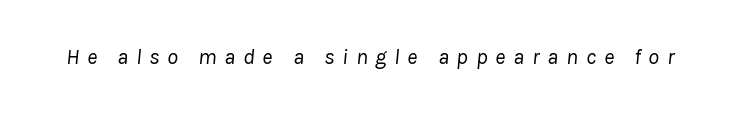
The face used here is rendered with a markedly widened letterfit. It's the slanting kind of type. The font sits on the lighter half of the weight spectrum, regular included. Plain, unruled lines of type.
